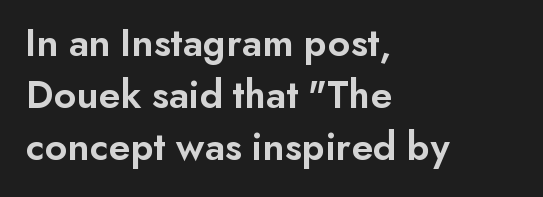
The characters display no serif detailing; their extremities are plain. The font's upright variant was chosen for this text. The rag falls on the right side of this text block. Slightly chunky letters — semibold, I'd say, not full bold. The rows are spaced the way most documents space them. Character widths vary here, with narrow letters taking less room than wide ones.
